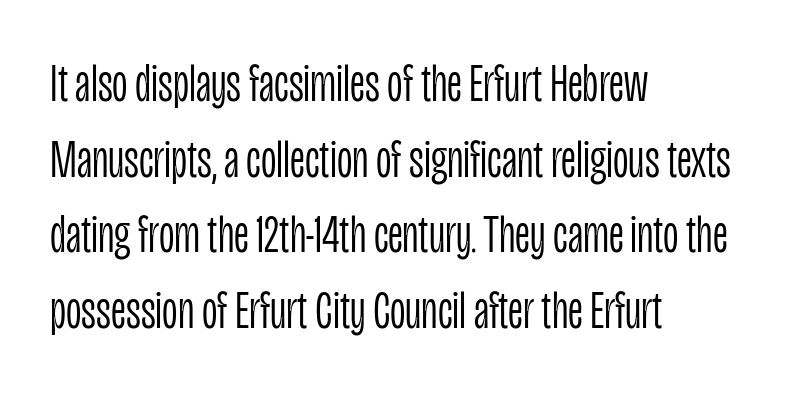
Q: Is the text bold? A: No.
Q: Is the text italic (slanted)? A: No, it is upright.
Q: Is the typeface a serif or a sans-serif typeface? A: Sans-serif.
Q: Is the text underlined? A: No.
Q: How is the paragraph aligned? A: Left-aligned.
Q: Is the spacing between letters normal or unusually wide? A: Normal.
Q: Is the spacing between lines tight, normal or loose? A: Normal.
Q: Width (condensed, normal, or wide)? A: Condensed.
Q: Stroke contrast? A: Low.
Q: x-height? A: Large.
Q: Monospaced? A: No.
